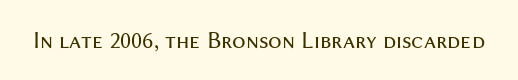
Only glyphs here, with clear space below each row. Notice how the stems are strictly vertical — no italics here. Between one letter and the next there's only the usual sliver of space. Is this a heavy cut? Hardly; it is regular or lighter.
